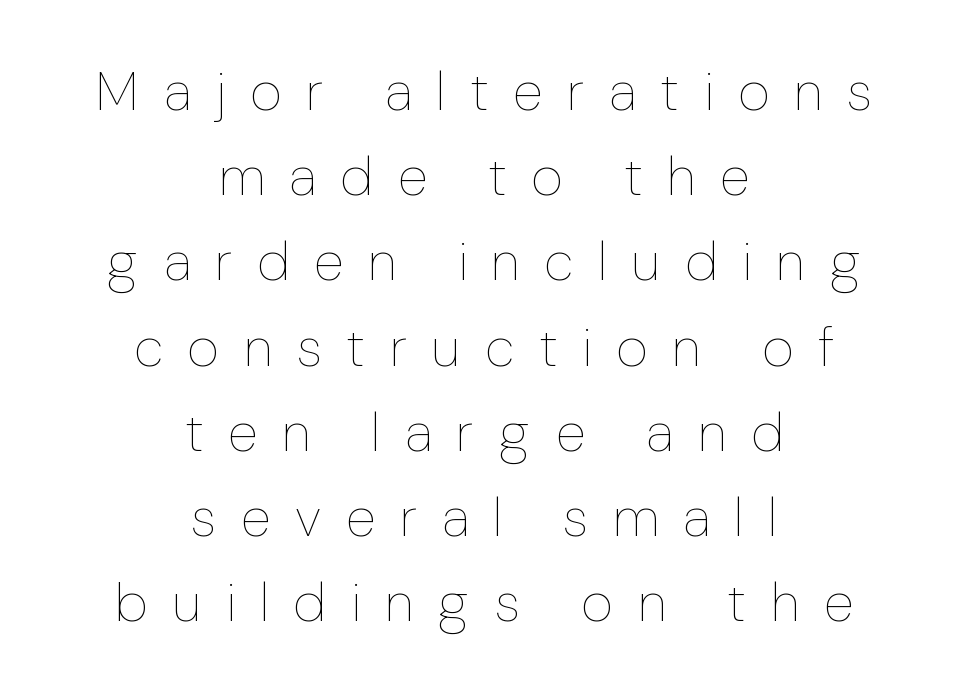
A normal amount of white space separates one row of letters from the next. The text block is weighted toward neither margin, spreading evenly from the middle. Glance below the letters and you will spot only blank space. The passage shown is not bold in any degree. Notice how the stems are strictly vertical — no italics here.
